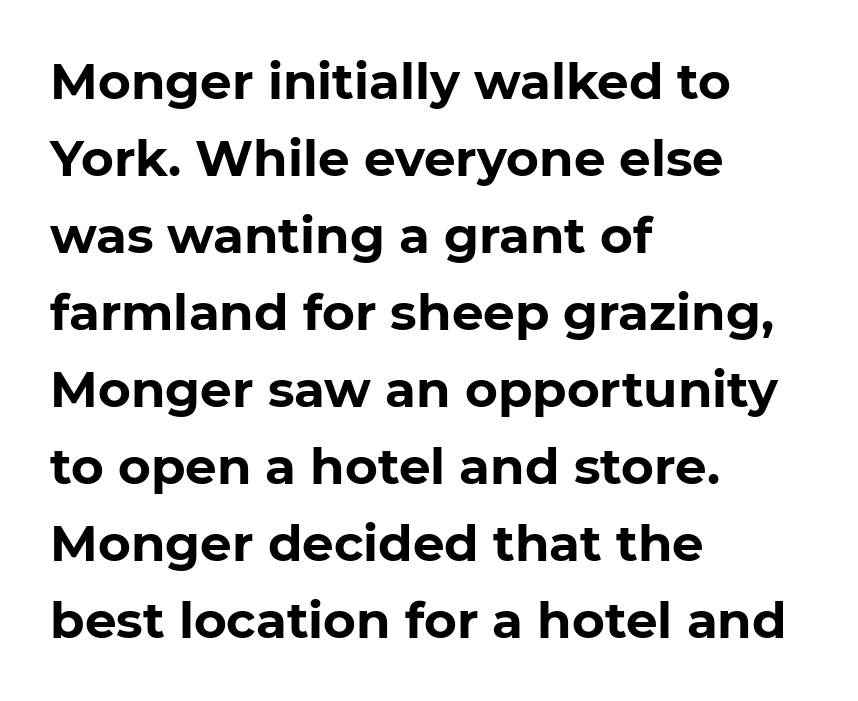
{"serif": "no", "italic": "no", "bold": "yes", "weight": "bold", "width": "normal", "stroke_contrast": "low", "x_height": "medium", "monospaced": "no", "underline": "no", "align": "left", "line_spacing": "normal", "line_spacing_ratio": 1.54, "letter_spacing": "normal", "letter_spacing_em": 0.0, "glyph_px": 50}
